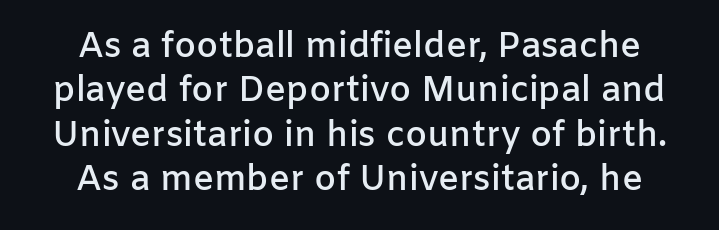
Q: Is the text bold? A: Semi-bold.
Q: Is the text italic (slanted)? A: No, it is upright.
Q: Is the typeface a serif or a sans-serif typeface? A: Sans-serif.
Q: Is the text underlined? A: No.
Q: How is the paragraph aligned? A: Centered.
Q: Is the spacing between letters normal or unusually wide? A: Normal.
Q: Is the spacing between lines tight, normal or loose? A: Normal.
Q: Width (condensed, normal, or wide)? A: Normal.
Q: Stroke contrast? A: Low.
Q: x-height? A: Medium.
Q: Monospaced? A: No.
